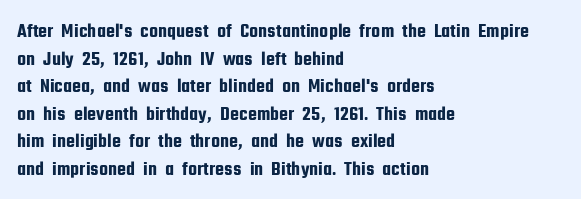
Q: Is the text italic (slanted)? A: No, it is upright.
Q: Is the text underlined? A: No.
Q: How is the paragraph aligned? A: Left-aligned.
Q: Is the spacing between letters normal or unusually wide? A: Normal.
Q: Is the spacing between lines tight, normal or loose? A: Normal.
